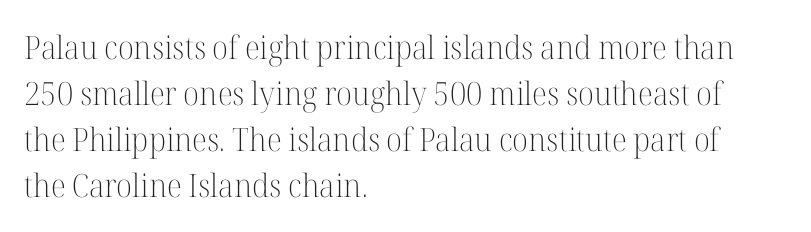
{"serif": "yes", "italic": "no", "bold": "no", "weight": "light", "width": "normal", "stroke_contrast": "high", "x_height": "medium", "monospaced": "no", "underline": "no", "align": "left", "line_spacing": "normal", "line_spacing_ratio": 1.44, "letter_spacing": "normal", "letter_spacing_em": 0.0, "glyph_px": 32}
